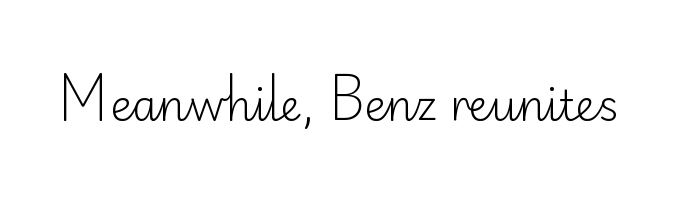
{"serif": "no", "italic": "no", "bold": "no", "weight": "light", "width": "normal", "stroke_contrast": "low", "x_height": "small", "monospaced": "no", "underline": "no", "letter_spacing": "normal", "letter_spacing_em": 0.0, "glyph_px": 42}
